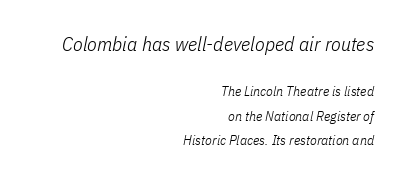
Q: Is the text bold? A: No.
Q: Is the text italic (slanted)? A: Yes, it leans right by about 11 degrees.
Q: Is the text underlined? A: No.
Q: How is the paragraph aligned? A: Right-aligned.
Q: Is the spacing between letters normal or unusually wide? A: Normal.
Q: Which block of text is set in a larger size, the first (top) or the second (bottom)? A: The first (top) one.
